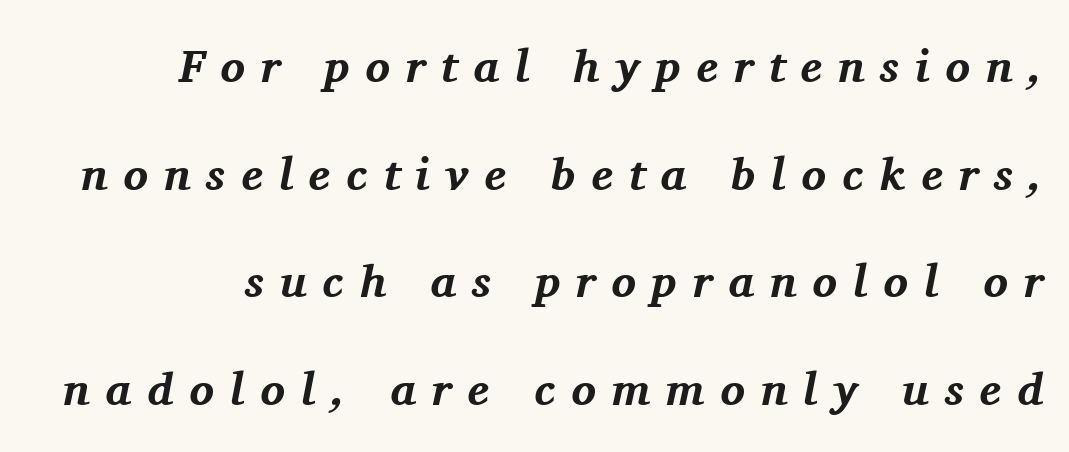
Q: Is the text bold? A: Yes.
Q: Is the text italic (slanted)? A: Yes, it leans right by about 11 degrees.
Q: Is the typeface a serif or a sans-serif typeface? A: Serif.
Q: Is the text underlined? A: No.
Q: Is the spacing between letters normal or unusually wide? A: Unusually wide.
Q: Is the spacing between lines tight, normal or loose? A: Loose.
Q: Width (condensed, normal, or wide)? A: Normal.
Q: Stroke contrast? A: Medium.
Q: x-height? A: Medium.
Q: Monospaced? A: No.
